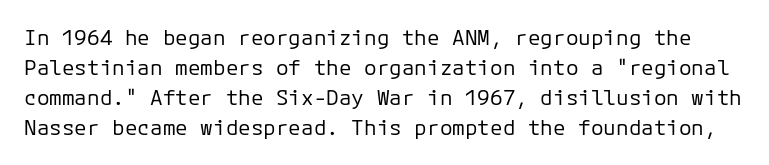
Q: Is the text bold? A: No.
Q: Is the text italic (slanted)? A: No, it is upright.
Q: Is the text underlined? A: No.
Q: Is the spacing between letters normal or unusually wide? A: Normal.
Q: Is the spacing between lines tight, normal or loose? A: Normal.
